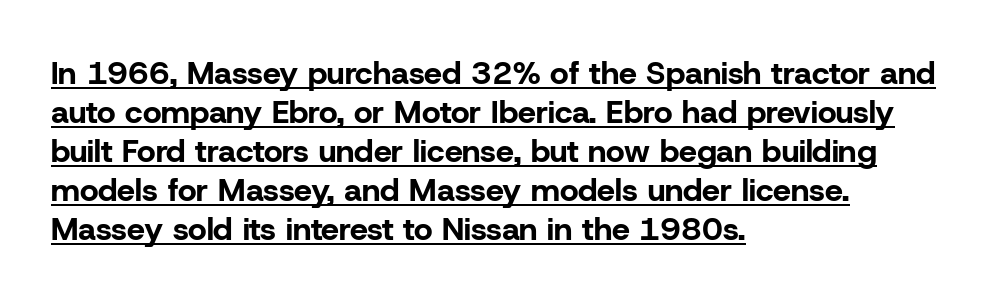
The face used here has the dense, thick strokes of a bold. Emphasis is given by a line drawn under the lettering. In terms of letterform style, serifs are entirely absent. Words appear dense and cohesive because spacing is normal. In terms of posture, this sample is upright.
